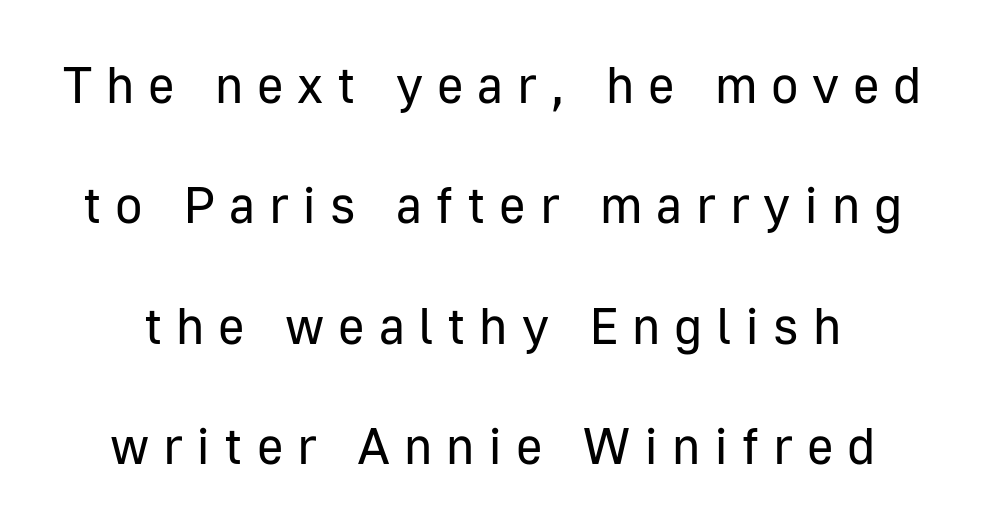
The typography opts for an upright posture over an oblique one. Letterform terminals end flat and unadorned throughout the passage. No chunkiness to these letters — they're not bold. Tracking here is generous; glyphs stand well apart from one another. Is this a fixed-width face? No — the glyphs have proportional, varying widths.
